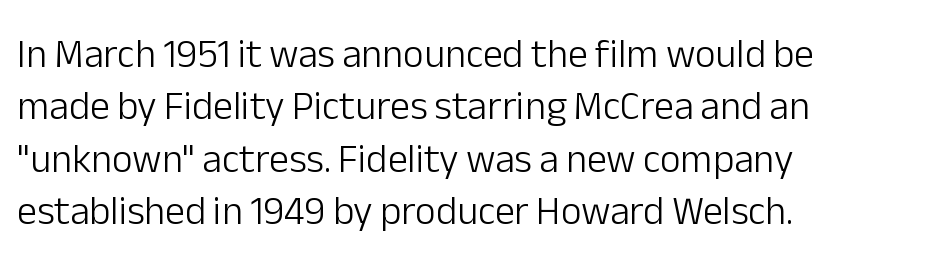
The image shows 40 px light sans-serif type, upright; set left-aligned, normal line spacing (1.31x), normal letter spacing, not underlined; low stroke contrast and a medium x-height.
